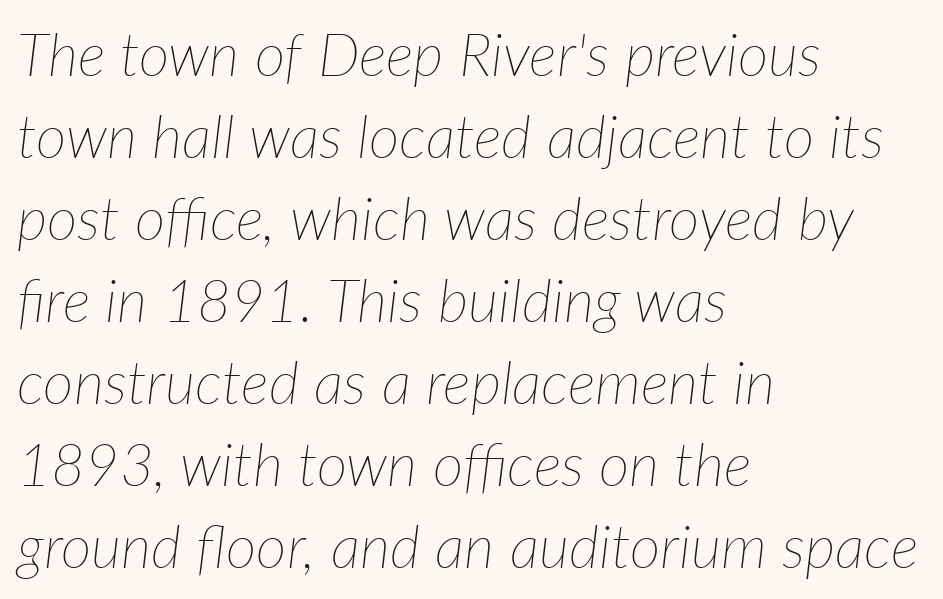
The image shows 59 px thin type, italic (leaning right); set left-aligned, normal line spacing (1.39x), normal letter spacing, not underlined; low stroke contrast and a medium x-height.
